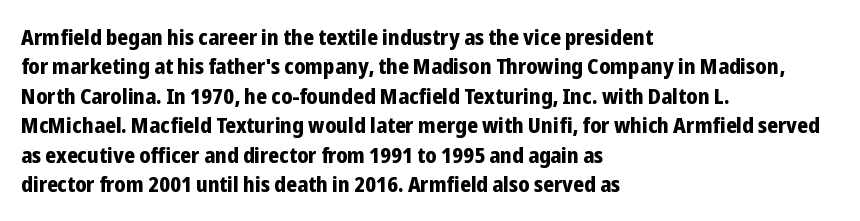
The vertical gap from one line to the next is medium. The rendering uses a bold face; every stroke is thick and dark. When letters stand straight like this, we call the style roman or upright. A typesetter would call this zero additional tracking.
